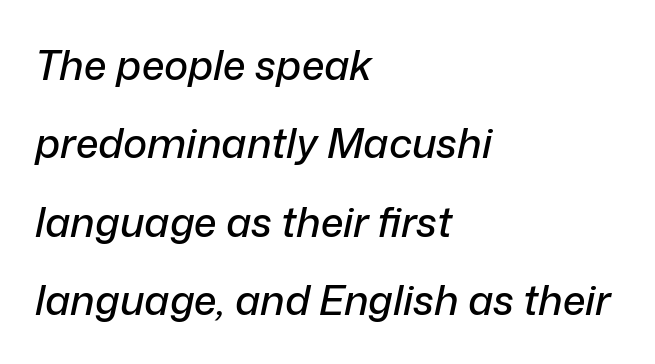
The image shows 41 px text type, italic (leaning right); set left-aligned, loose line spacing (1.91x), normal letter spacing, not underlined; low stroke contrast and a medium x-height.
